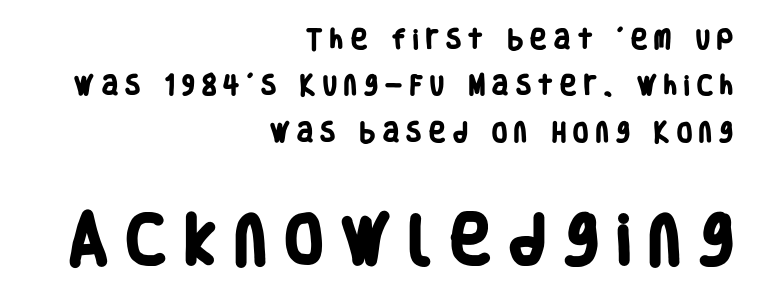
{"serif": "no", "bold": "yes", "weight": "heavy", "width": "condensed", "stroke_contrast": "low", "x_height": "large", "monospaced": "no", "underline": "no", "align": "right", "line_spacing": "loose", "line_spacing_ratio": 2.11, "letter_spacing": "wide", "letter_spacing_em": 0.34, "larger_block": "second", "size_ratio": 2.5, "glyph_px": 55}
